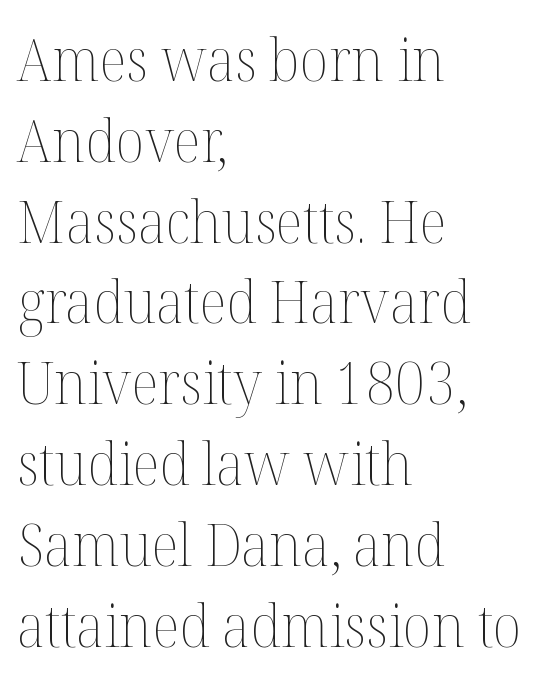
Q: Is the text bold? A: No.
Q: Is the text italic (slanted)? A: No, it is upright.
Q: Is the text underlined? A: No.
Q: How is the paragraph aligned? A: Left-aligned.
Q: Is the spacing between letters normal or unusually wide? A: Normal.
Q: Is the spacing between lines tight, normal or loose? A: Normal.
Q: Width (condensed, normal, or wide)? A: Normal.
Q: Stroke contrast? A: Medium.
Q: x-height? A: Medium.
Q: Monospaced? A: No.
